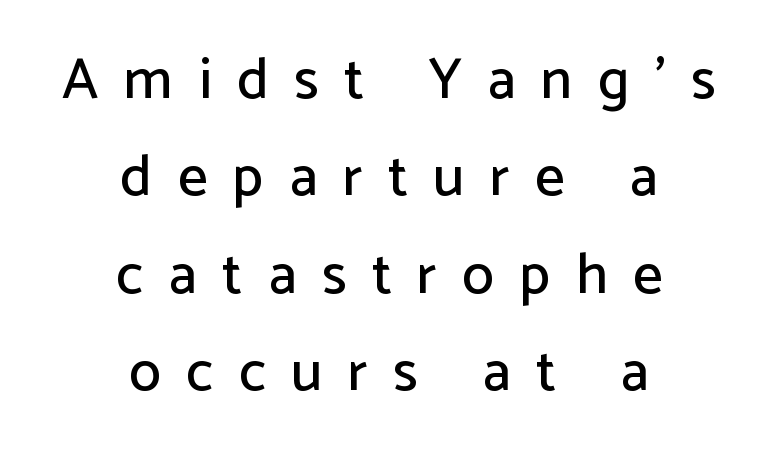
The image shows 58 px sans-serif type, upright; set centered, normal line spacing (1.68x), unusually wide letter spacing (+0.44 em), not underlined; low stroke contrast and a medium x-height.
